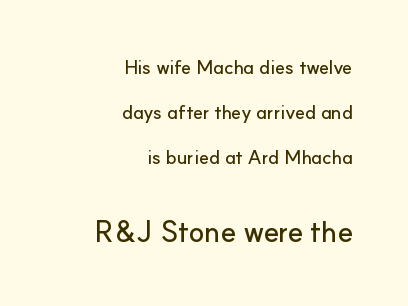
The image shows 29 px sans-serif type, upright; set right-aligned, loose line spacing (2.37x), normal letter spacing, not underlined; the second (bottom) block is 1.53x larger; low stroke contrast and a small x-height.
